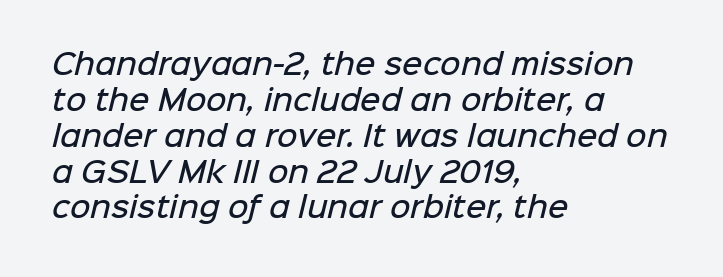
Q: Is the text bold? A: Semi-bold.
Q: Is the typeface a serif or a sans-serif typeface? A: Sans-serif.
Q: Is the text underlined? A: No.
Q: How is the paragraph aligned? A: Left-aligned.
Q: Is the spacing between letters normal or unusually wide? A: Normal.
Q: Is the spacing between lines tight, normal or loose? A: Normal.
Q: Width (condensed, normal, or wide)? A: Normal.
Q: Stroke contrast? A: Low.
Q: x-height? A: Medium.
Q: Monospaced? A: No.
